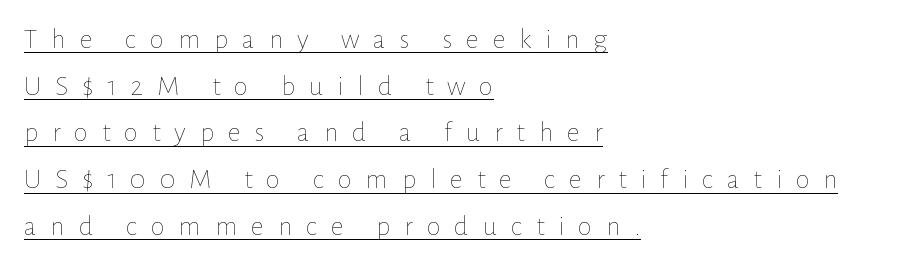
{"italic": "no", "bold": "no", "weight": "thin", "width": "normal", "stroke_contrast": "low", "x_height": "medium", "monospaced": "no", "underline": "yes", "align": "left", "line_spacing": "normal", "line_spacing_ratio": 1.61, "letter_spacing": "wide", "letter_spacing_em": 0.47, "glyph_px": 29}
